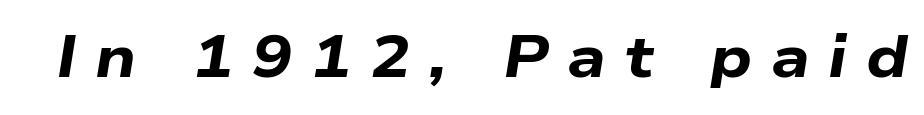
Q: Is the text bold? A: Yes.
Q: Is the text italic (slanted)? A: Yes, it leans right by about 9 degrees.
Q: Is the text underlined? A: No.
Q: Is the spacing between letters normal or unusually wide? A: Unusually wide.
Q: Width (condensed, normal, or wide)? A: Wide.
Q: Stroke contrast? A: Low.
Q: x-height? A: Medium.
Q: Monospaced? A: No.
